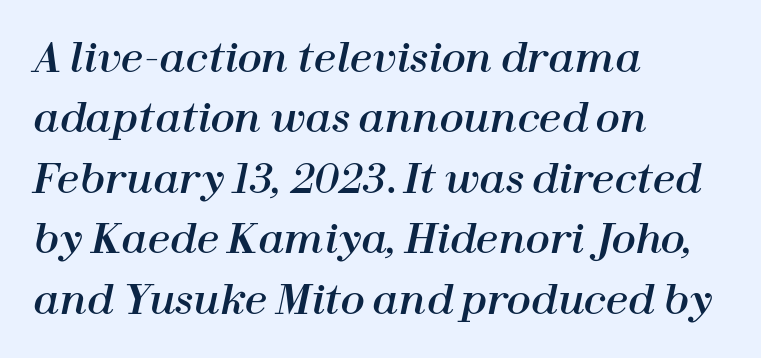
Q: Is the text italic (slanted)? A: Yes, it leans right by about 12 degrees.
Q: Is the text underlined? A: No.
Q: How is the paragraph aligned? A: Left-aligned.
Q: Is the spacing between letters normal or unusually wide? A: Normal.
Q: Is the spacing between lines tight, normal or loose? A: Normal.
Q: Width (condensed, normal, or wide)? A: Normal.
Q: Stroke contrast? A: High.
Q: x-height? A: Medium.
Q: Monospaced? A: No.
